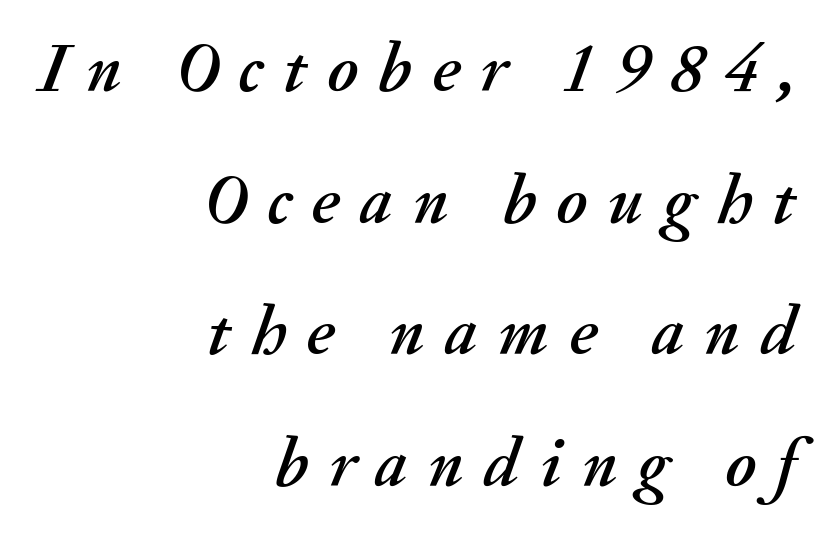
The image shows 70 px text type, italic (leaning right); set right-aligned, line spacing 1.88x, unusually wide letter spacing (+0.29 em), not underlined; medium stroke contrast and a small x-height.
